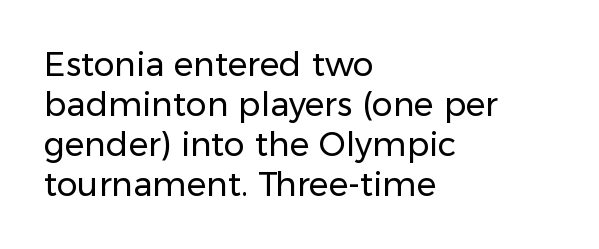
The image shows 33 px regular-weight sans-serif type, upright; set left-aligned, line spacing 1.21x, normal letter spacing, not underlined; low stroke contrast and a medium x-height.
